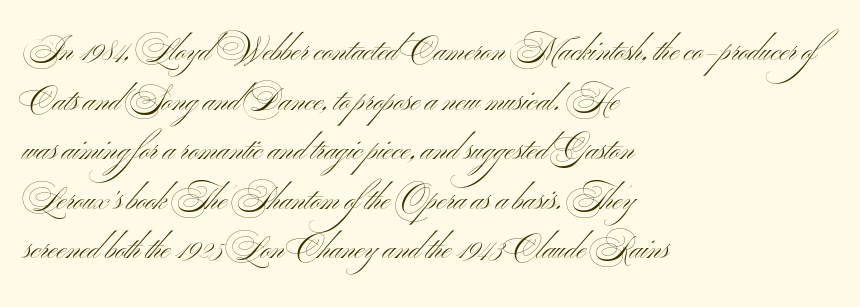
{"serif": "no", "bold": "no", "weight": "light", "width": "wide", "stroke_contrast": "medium", "x_height": "small", "monospaced": "no", "underline": "no", "align": "left", "line_spacing": "normal", "line_spacing_ratio": 1.6, "letter_spacing": "normal", "letter_spacing_em": 0.0, "glyph_px": 31}
